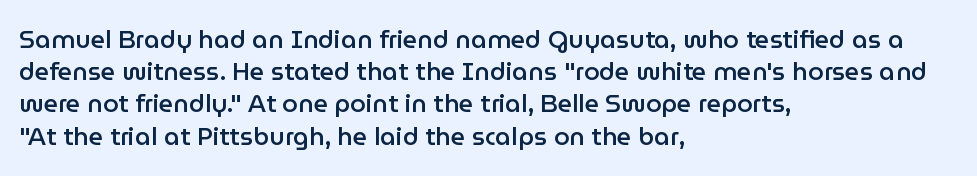
{"italic": "no", "bold": "semi", "underline": "no", "align": "left", "line_spacing": "normal", "line_spacing_ratio": 1.29, "letter_spacing": "normal", "letter_spacing_em": 0.0, "glyph_px": 25}
